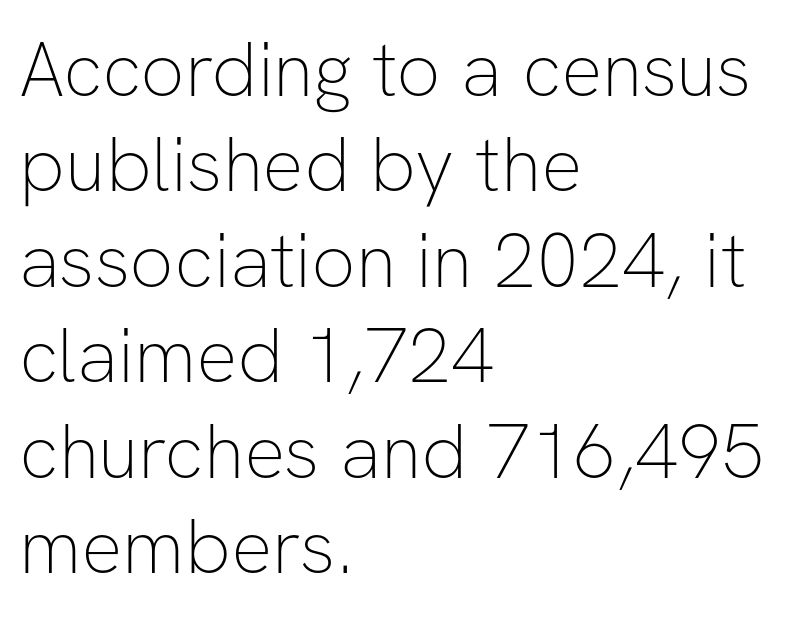
This sample uses a sans-serif face. A classic flush-left, rag-right setting is used for this passage. Anything drawn beneath the words? Only blank space. Posture: upright roman.
